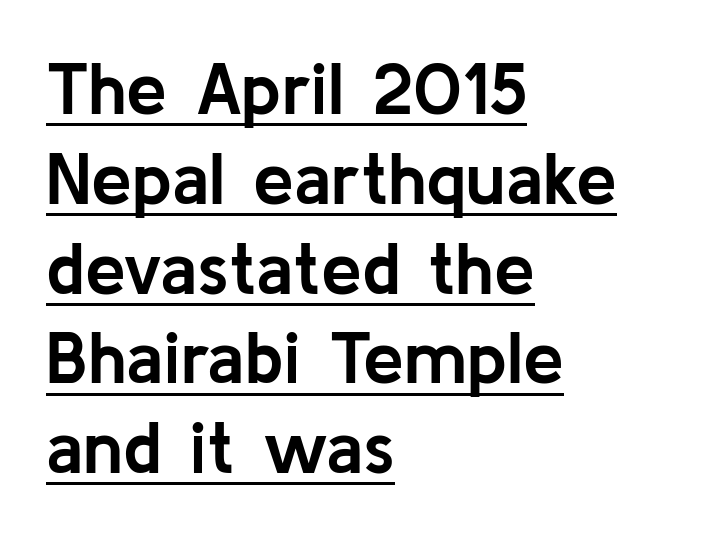
Q: Is the text bold? A: Yes.
Q: Is the text italic (slanted)? A: No, it is upright.
Q: Is the typeface a serif or a sans-serif typeface? A: Sans-serif.
Q: Is the text underlined? A: Yes.
Q: How is the paragraph aligned? A: Left-aligned.
Q: Is the spacing between letters normal or unusually wide? A: Normal.
Q: Width (condensed, normal, or wide)? A: Normal.
Q: Stroke contrast? A: Low.
Q: x-height? A: Medium.
Q: Monospaced? A: No.
